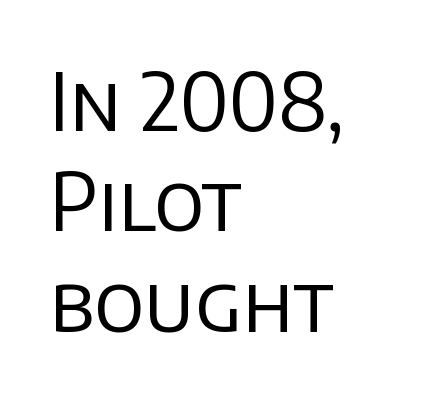
{"serif": "no", "italic": "no", "bold": "no", "weight": "regular", "width": "normal", "stroke_contrast": "low", "x_height": "large", "monospaced": "no", "underline": "no", "align": "left", "line_spacing": "normal", "line_spacing_ratio": 1.27, "letter_spacing": "normal", "letter_spacing_em": 0.0, "glyph_px": 79}
